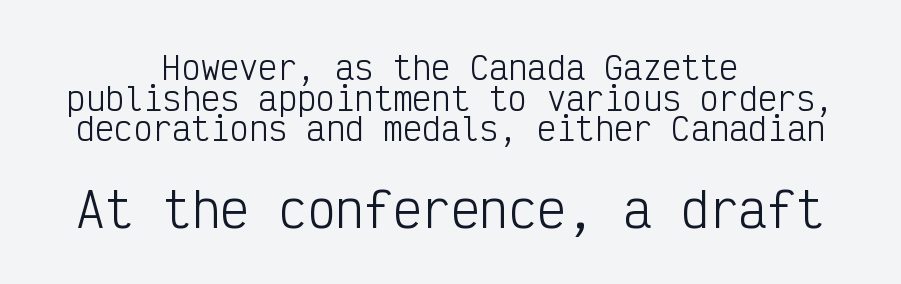
Q: Is the text bold? A: No.
Q: Is the text italic (slanted)? A: No, it is upright.
Q: Is the typeface a serif or a sans-serif typeface? A: Sans-serif.
Q: Is the text underlined? A: No.
Q: How is the paragraph aligned? A: Centered.
Q: Is the spacing between letters normal or unusually wide? A: Normal.
Q: Is the spacing between lines tight, normal or loose? A: Tight.
Q: Which block of text is set in a larger size, the first (top) or the second (bottom)? A: The second (bottom) one.
Q: Width (condensed, normal, or wide)? A: Condensed.
Q: Stroke contrast? A: Low.
Q: x-height? A: Medium.
Q: Monospaced? A: Yes.
